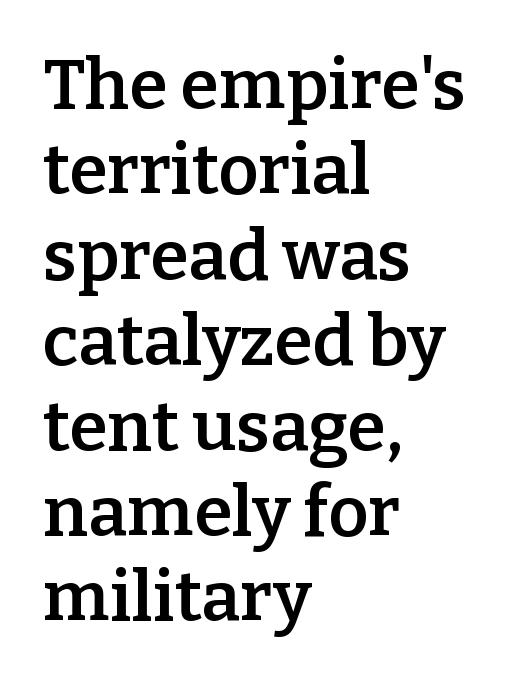
The image shows 70 px semibold serif type, upright; set left-aligned, line spacing 1.22x, normal letter spacing, not underlined; low stroke contrast and a medium x-height.
